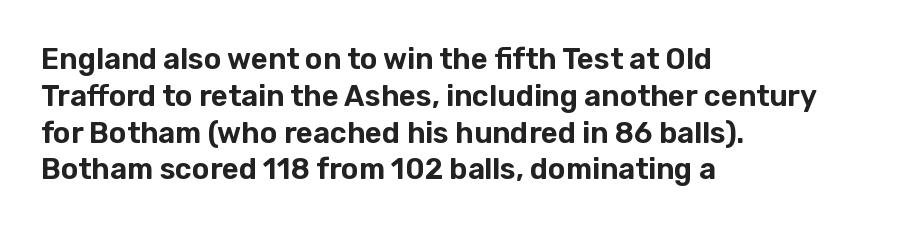
Q: Is the text italic (slanted)? A: No, it is upright.
Q: Is the typeface a serif or a sans-serif typeface? A: Sans-serif.
Q: Is the text underlined? A: No.
Q: How is the paragraph aligned? A: Left-aligned.
Q: Is the spacing between letters normal or unusually wide? A: Normal.
Q: Is the spacing between lines tight, normal or loose? A: Normal.
Q: Width (condensed, normal, or wide)? A: Normal.
Q: Stroke contrast? A: Low.
Q: x-height? A: Medium.
Q: Monospaced? A: No.
